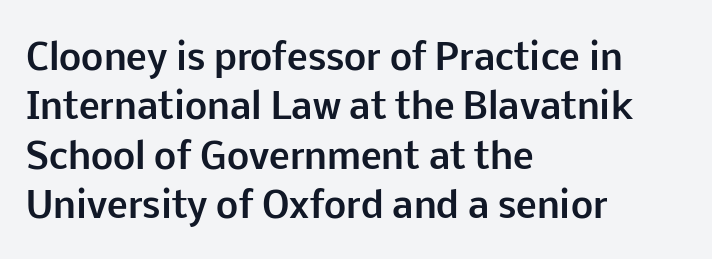
{"serif": "no", "italic": "no", "bold": "yes", "weight": "bold", "width": "normal", "stroke_contrast": "low", "x_height": "medium", "monospaced": "no", "underline": "no", "align": "left", "line_spacing": "normal", "line_spacing_ratio": 1.41, "letter_spacing": "normal", "letter_spacing_em": 0.0, "glyph_px": 35}
